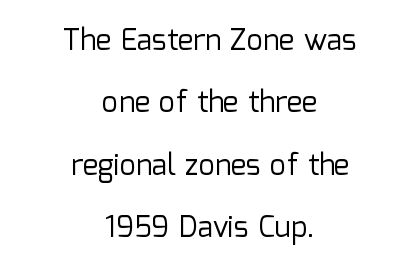
The axis of the letterforms is exactly vertical. Nothing sits at the stroke ends, so this counts as sans-serif. No letter is thick-stroked: the sample isn't bold. Reading down the column, the eye jumps a long way to each next line.
